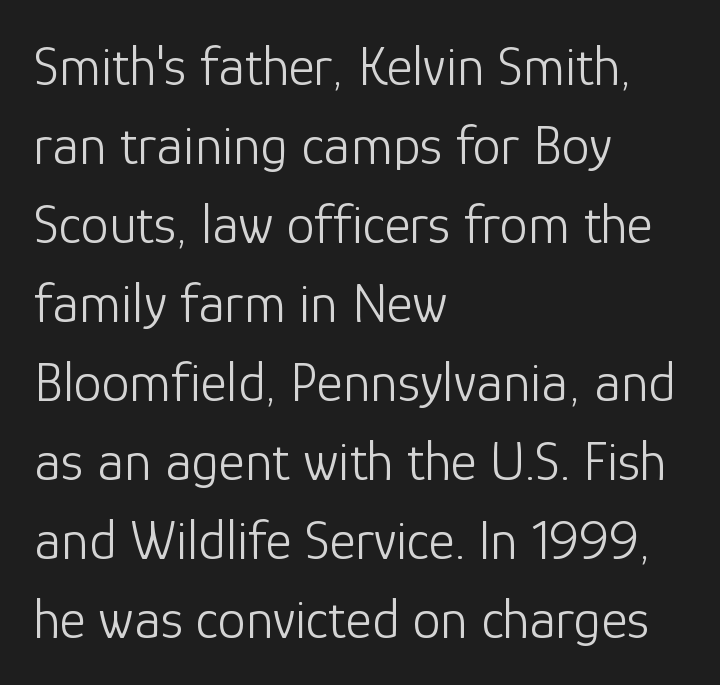
The image shows 56 px light sans-serif type, upright; set left-aligned, normal line spacing (1.41x), normal letter spacing, not underlined; low stroke contrast and a medium x-height.
